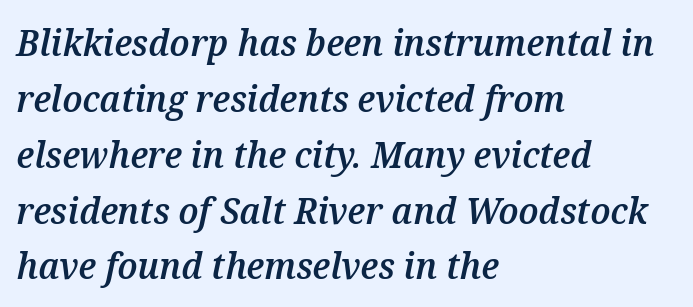
The text block is weighted toward the left margin, trailing off unevenly rightward. Quick note: italic. A typesetter would call this zero additional tracking. The rendering uses natural spacing where letterforms have individual widths. Students, this is semibold: more ink than regular, less than bold.
